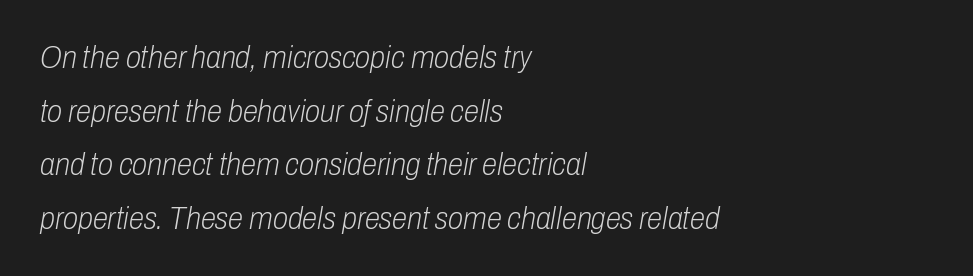
{"italic": "yes", "lean": "right", "slant_degrees": 10, "bold": "no", "weight": "light", "width": "condensed", "stroke_contrast": "low", "x_height": "medium", "monospaced": "no", "underline": "no", "align": "left", "line_spacing_ratio": 1.73, "letter_spacing": "normal", "letter_spacing_em": 0.0, "glyph_px": 31}
